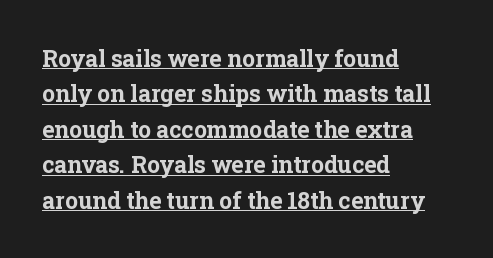
Tall strokes in this sample are plumb rather than angled. A classic flush-left, rag-right setting is used for this passage. Descenders here cross a horizontal rule under the line. The gaps between neighbouring characters are ordinary and unremarkable.
